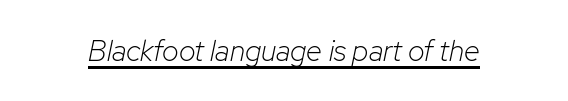
Q: Is the text bold? A: No.
Q: Is the text italic (slanted)? A: Yes, it leans right by about 12 degrees.
Q: Is the text underlined? A: Yes.
Q: Is the spacing between letters normal or unusually wide? A: Normal.
Q: Width (condensed, normal, or wide)? A: Normal.
Q: Stroke contrast? A: Low.
Q: x-height? A: Medium.
Q: Monospaced? A: No.
